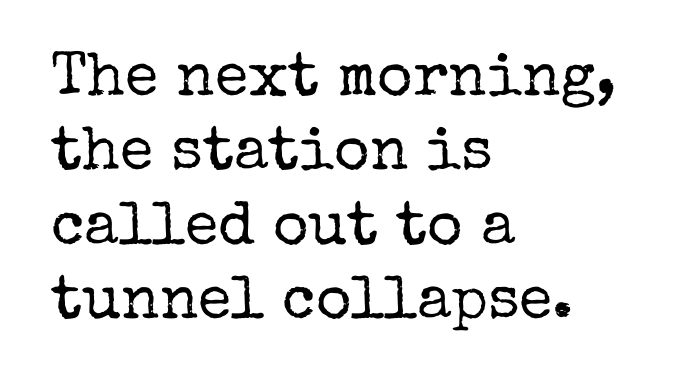
Q: Is the text bold? A: No.
Q: Is the text italic (slanted)? A: No, it is upright.
Q: Is the typeface a serif or a sans-serif typeface? A: Serif.
Q: Is the text underlined? A: No.
Q: How is the paragraph aligned? A: Left-aligned.
Q: Is the spacing between letters normal or unusually wide? A: Normal.
Q: Width (condensed, normal, or wide)? A: Normal.
Q: Stroke contrast? A: Low.
Q: x-height? A: Medium.
Q: Monospaced? A: No.
